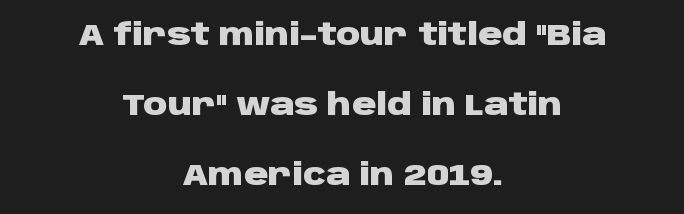
{"serif": "no", "italic": "no", "bold": "yes", "weight": "heavy", "width": "wide", "stroke_contrast": "low", "x_height": "large", "monospaced": "no", "underline": "no", "align": "center", "line_spacing": "loose", "line_spacing_ratio": 2.33, "letter_spacing": "normal", "letter_spacing_em": 0.0, "glyph_px": 30}
